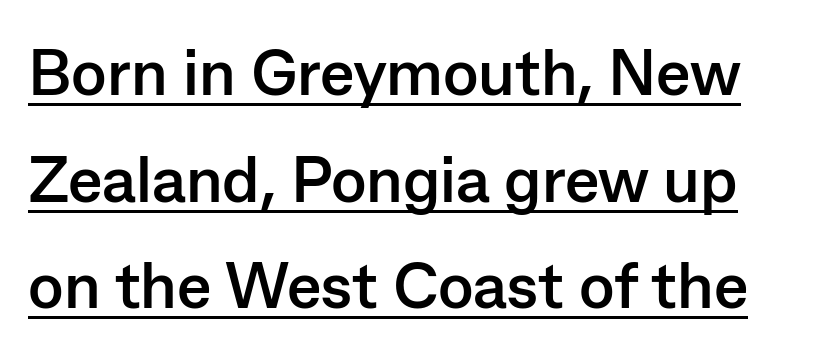
The image shows 65 px semibold sans-serif type, upright; set normal line spacing (1.64x), normal letter spacing, underlined; low stroke contrast and a medium x-height.
